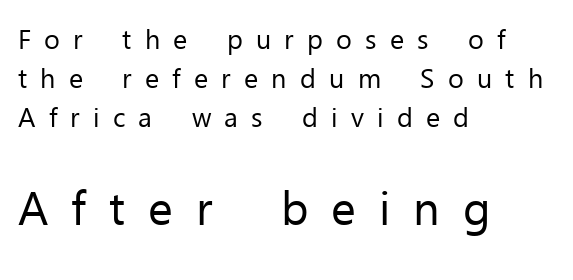
Q: Is the text bold? A: No.
Q: Is the text italic (slanted)? A: No, it is upright.
Q: Is the typeface a serif or a sans-serif typeface? A: Sans-serif.
Q: Is the text underlined? A: No.
Q: How is the paragraph aligned? A: Left-aligned.
Q: Is the spacing between letters normal or unusually wide? A: Unusually wide.
Q: Is the spacing between lines tight, normal or loose? A: Normal.
Q: Which block of text is set in a larger size, the first (top) or the second (bottom)? A: The second (bottom) one.
Q: Width (condensed, normal, or wide)? A: Normal.
Q: Stroke contrast? A: Low.
Q: x-height? A: Medium.
Q: Monospaced? A: No.
